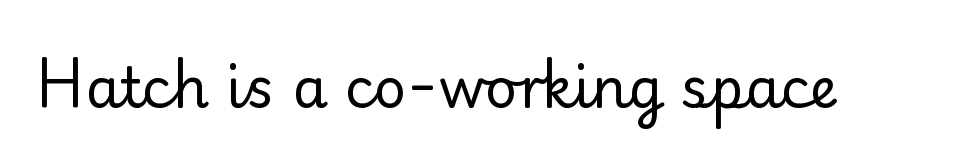
What kind of face is this? One without serifs — a sans. The gap between lines stays unmarked. Inter-character spacing is left at the font's built-in metrics. Stems and bowls with no extra thickness — not bold. The face used here is proportionally spaced, like ordinary book or web type. Notice how the stems are strictly vertical — no italics here.
